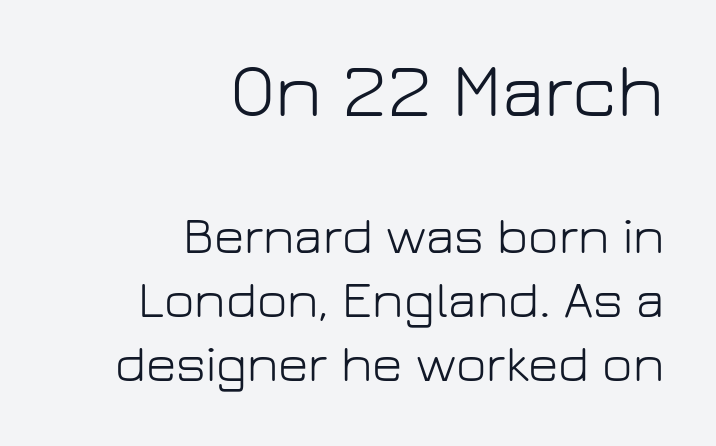
Q: Is the text bold? A: No.
Q: Is the text italic (slanted)? A: No, it is upright.
Q: Is the typeface a serif or a sans-serif typeface? A: Sans-serif.
Q: Is the text underlined? A: No.
Q: How is the paragraph aligned? A: Right-aligned.
Q: Is the spacing between letters normal or unusually wide? A: Normal.
Q: Which block of text is set in a larger size, the first (top) or the second (bottom)? A: The first (top) one.
Q: Width (condensed, normal, or wide)? A: Normal.
Q: Stroke contrast? A: Low.
Q: x-height? A: Medium.
Q: Monospaced? A: No.
